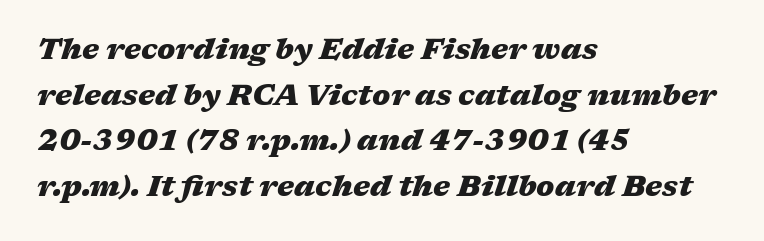
The image shows 29 px heavy, wide type, italic (leaning right); set left-aligned, normal line spacing (1.57x), normal letter spacing, not underlined; medium stroke contrast and a medium x-height.
